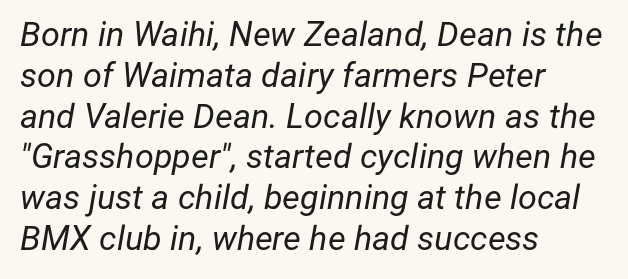
Decoration check: the copy has no underline. Proportional: the letters do not fall into vertical columns. All the whitespace from short lines collects on the right. Tall strokes in this sample are angled rather than plumb. Here the glyphs are tracked normally, forming tight word shapes.
